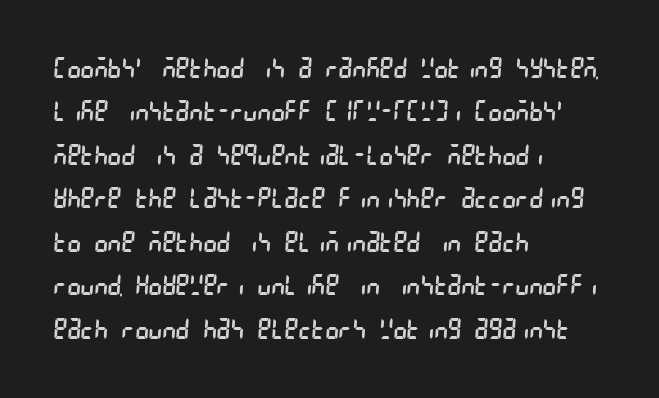
Q: Is the text bold? A: No.
Q: Is the typeface a serif or a sans-serif typeface? A: Sans-serif.
Q: Is the text underlined? A: No.
Q: How is the paragraph aligned? A: Left-aligned.
Q: Is the spacing between letters normal or unusually wide? A: Normal.
Q: Is the spacing between lines tight, normal or loose? A: Normal.
Q: Width (condensed, normal, or wide)? A: Condensed.
Q: Stroke contrast? A: Low.
Q: x-height? A: Large.
